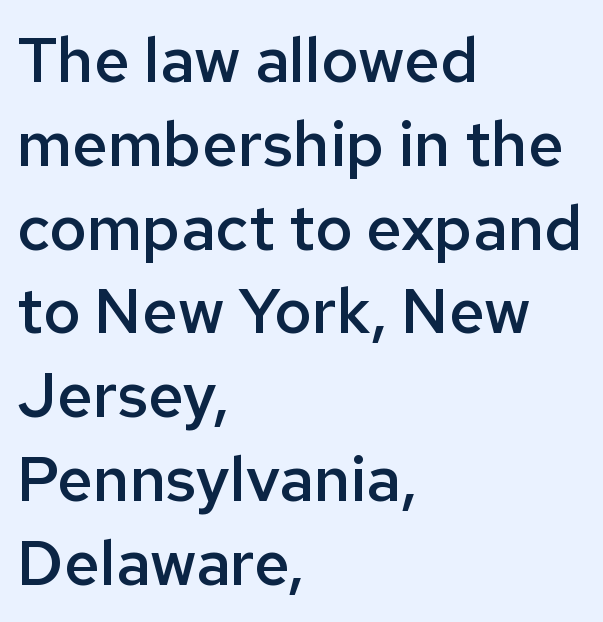
This sample uses an upright cut, with every glyph sitting square on the baseline. The passage shown is semibold, sitting just below true bold. Plain, unruled lines of type. Layout note: lines flush left. Varying glyph widths throughout — classic text-font behaviour.
